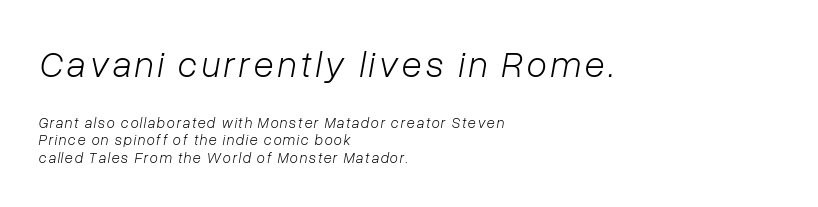
{"italic": "yes", "lean": "right", "slant_degrees": 10, "bold": "no", "weight": "light", "width": "normal", "stroke_contrast": "low", "x_height": "medium", "monospaced": "no", "underline": "no", "align": "left", "line_spacing_ratio": 1.19, "larger_block": "first", "size_ratio": 2.47, "glyph_px": 37}
